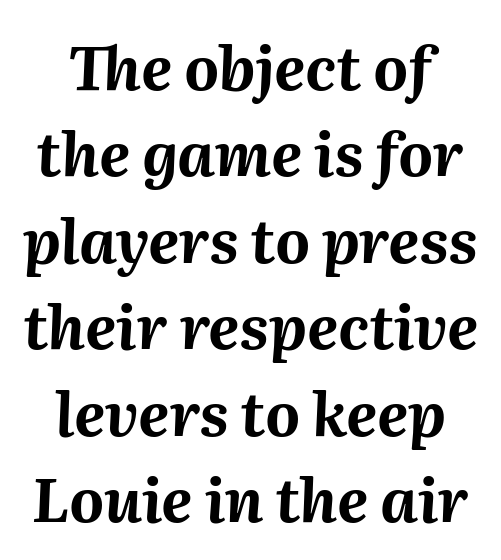
Q: Is the text bold? A: Yes.
Q: Is the text italic (slanted)? A: Yes, it leans right by about 2 degrees.
Q: Is the text underlined? A: No.
Q: How is the paragraph aligned? A: Centered.
Q: Is the spacing between letters normal or unusually wide? A: Normal.
Q: Is the spacing between lines tight, normal or loose? A: Normal.
Q: Width (condensed, normal, or wide)? A: Normal.
Q: Stroke contrast? A: Medium.
Q: x-height? A: Medium.
Q: Monospaced? A: No.
